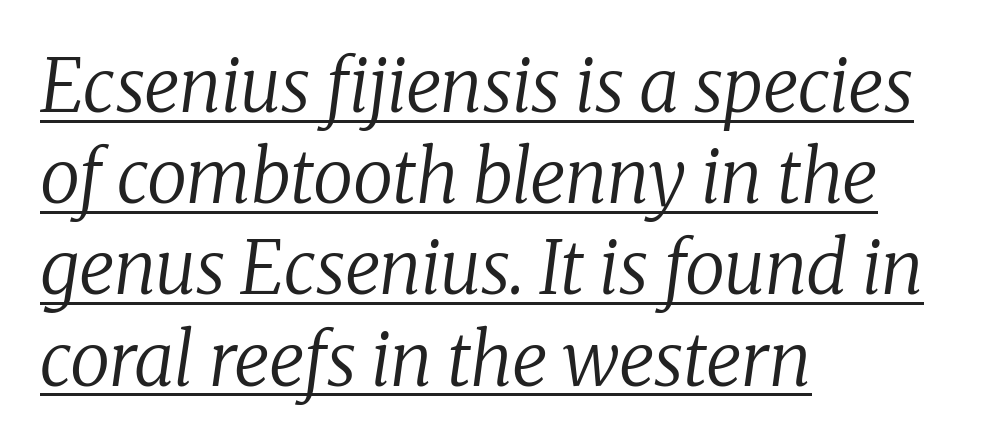
{"serif": "yes", "italic": "yes", "lean": "right", "slant_degrees": 8, "bold": "no", "weight": "regular", "width": "normal", "stroke_contrast": "low", "x_height": "medium", "monospaced": "no", "underline": "yes", "align": "left", "line_spacing": "normal", "line_spacing_ratio": 1.25, "letter_spacing": "normal", "letter_spacing_em": 0.0, "glyph_px": 73}
